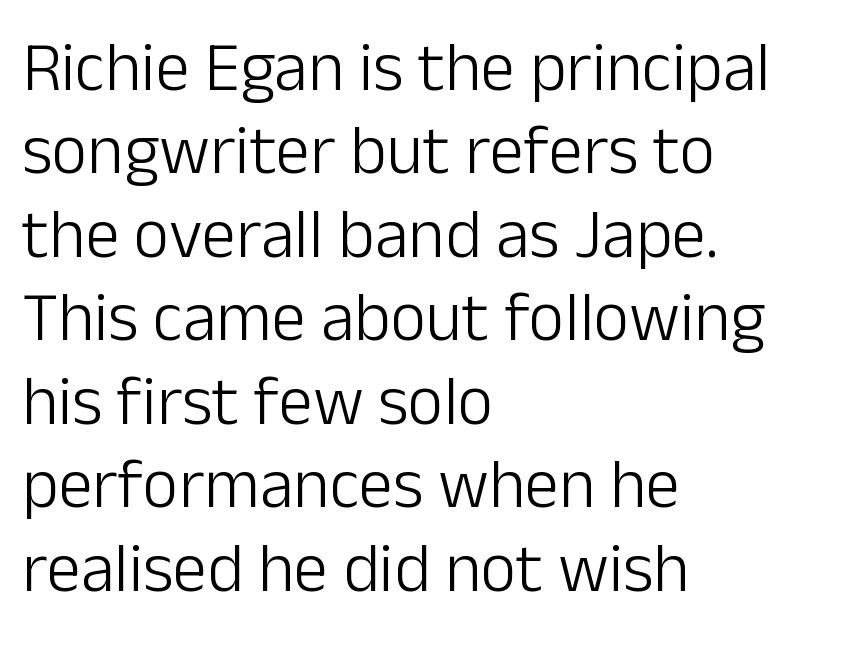
Tracking here is standard; glyphs follow each other at the usual distance. Just letters on the line, the space beneath them empty. The compositor pushed each line to the left boundary. A sans-serif font was chosen for this passage. Characters remain perfectly vertical along every line.
